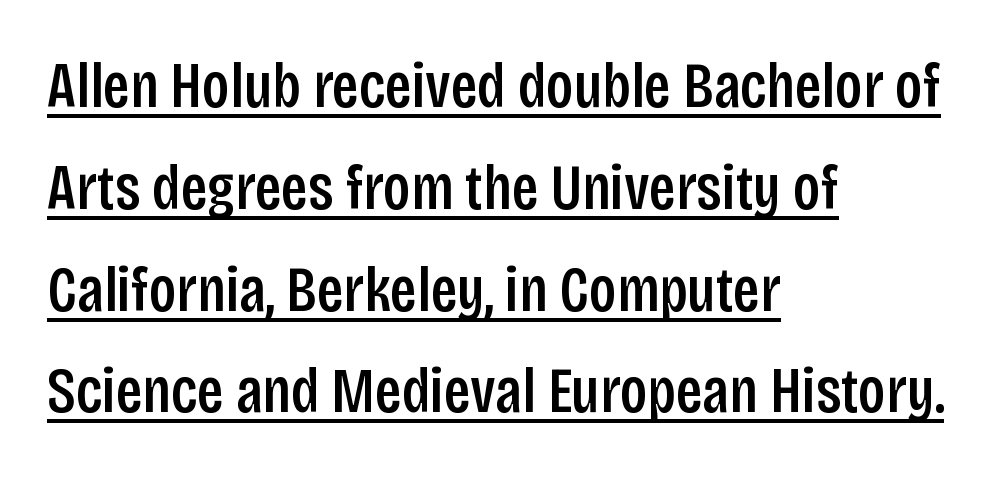
{"serif": "no", "italic": "no", "width": "condensed", "stroke_contrast": "low", "x_height": "large", "monospaced": "no", "underline": "yes", "align": "left", "line_spacing": "normal", "line_spacing_ratio": 1.59, "letter_spacing": "normal", "letter_spacing_em": 0.0, "glyph_px": 64}
